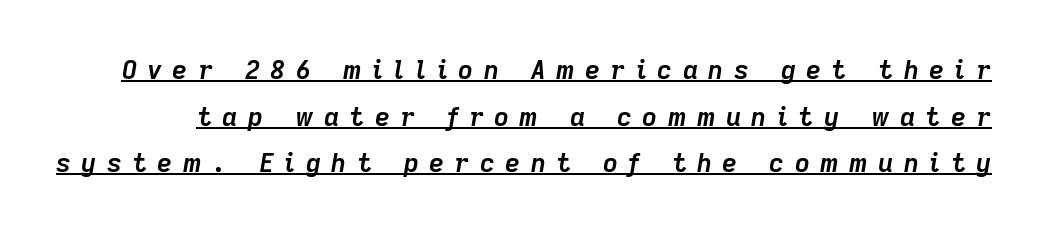
Q: Is the text bold? A: Yes.
Q: Is the text italic (slanted)? A: Yes, it leans right by about 9 degrees.
Q: Is the text underlined? A: Yes.
Q: Is the spacing between letters normal or unusually wide? A: Unusually wide.
